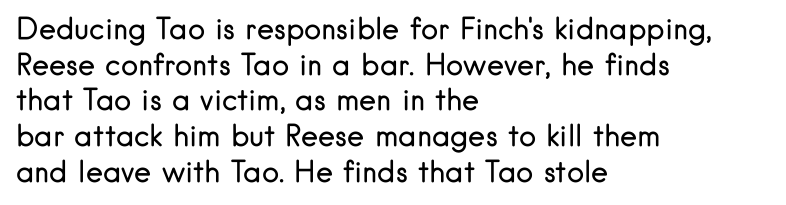
Q: Is the text bold? A: No.
Q: Is the text italic (slanted)? A: No, it is upright.
Q: Is the typeface a serif or a sans-serif typeface? A: Sans-serif.
Q: Is the text underlined? A: No.
Q: How is the paragraph aligned? A: Left-aligned.
Q: Is the spacing between letters normal or unusually wide? A: Normal.
Q: Width (condensed, normal, or wide)? A: Normal.
Q: Stroke contrast? A: Low.
Q: x-height? A: Small.
Q: Monospaced? A: No.
